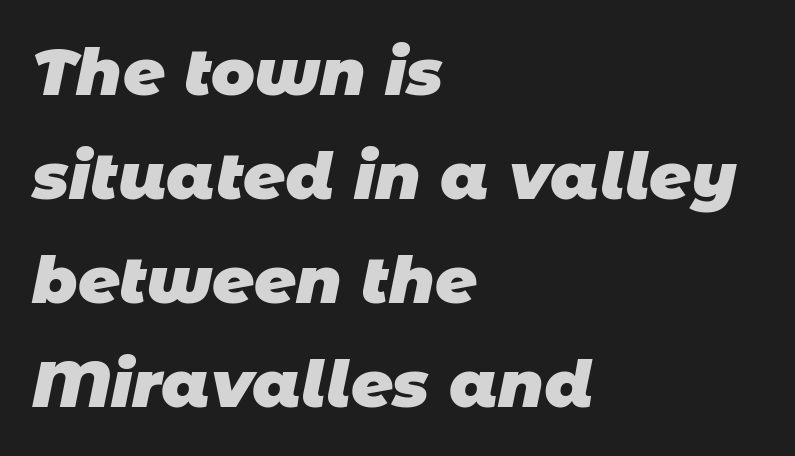
The area under the type is left untouched. Horizontal bands of white between lines are of average thickness. Every row of glyphs begins at an identical x-position on the left. Every letter is thick-stroked: bold, no question. In terms of letterspacing, this is plain default setting. A typesetter would call this proportional, since set widths differ per character.
